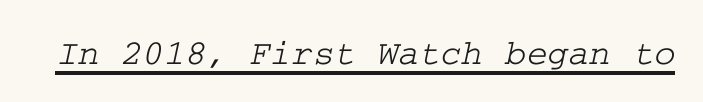
Has an underline been added? It has. Font category for this specimen: serif. Nobody touched the tracking dial on this one.
